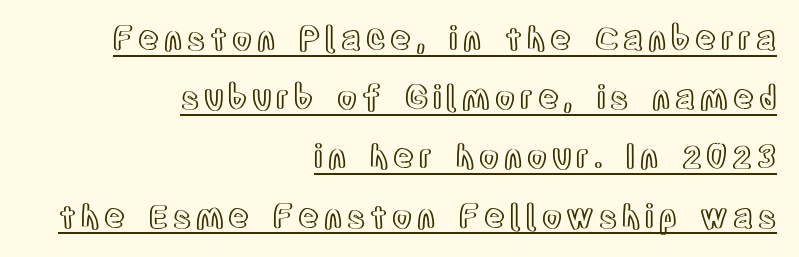
The image shows 32 px condensed type, upright; set right-aligned, line spacing 1.85x, underlined; a large x-height.
